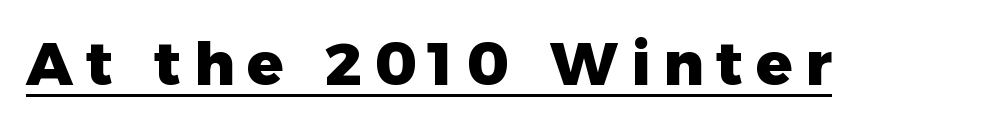
This is heavy type, rendered in bold. The tracking reads as deliberately expanded to a designer's eye. Students, observe the line beneath the letters — that is underlining. The text was rendered using a sans face with plain stroke endings. Posture: vertical. A typesetter would call this proportional, since set widths differ per character.
